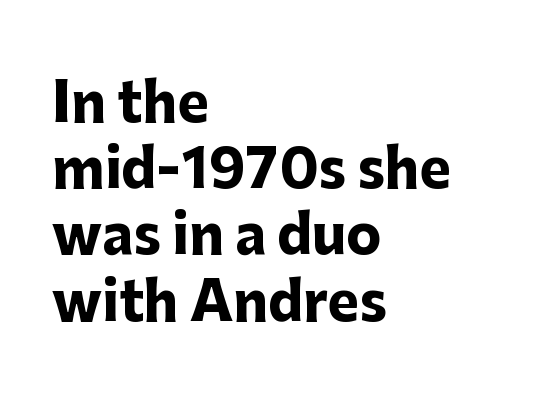
The image shows 53 px heavy sans-serif type, upright; set left-aligned, normal line spacing (1.25x), normal letter spacing, not underlined; low stroke contrast and a medium x-height.
